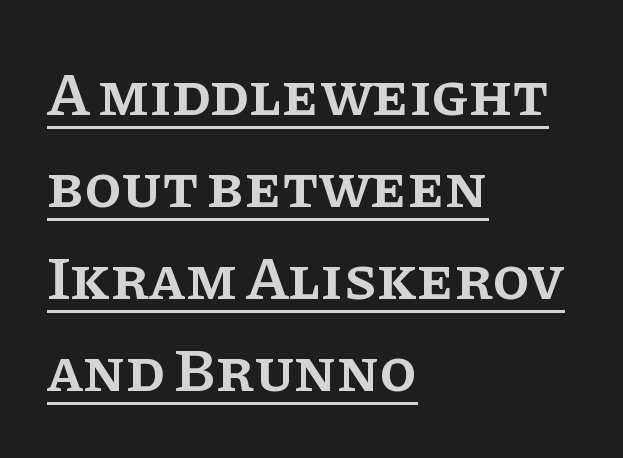
{"serif": "yes", "italic": "no", "bold": "semi", "weight": "semibold", "width": "normal", "stroke_contrast": "low", "x_height": "large", "monospaced": "no", "underline": "yes", "align": "left", "line_spacing": "normal", "line_spacing_ratio": 1.51, "letter_spacing": "normal", "letter_spacing_em": 0.0, "glyph_px": 61}
